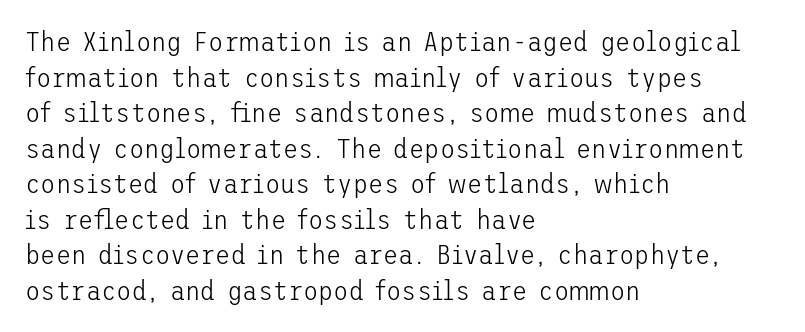
Inter-character spacing is left at the font's built-in metrics. Letters have the restrained weight of plain body copy at most. Rows of type keep a routine distance in the vertical direction. Tall strokes in this sample are plumb rather than angled. The characters display no serif detailing; their extremities are plain.
